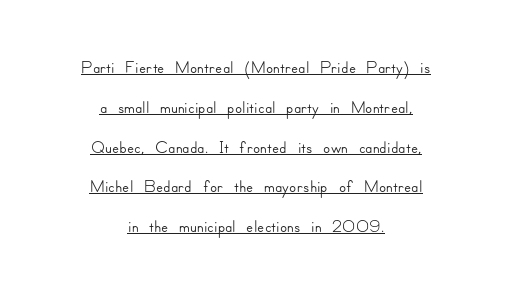
Q: Is the text italic (slanted)? A: No, it is upright.
Q: Is the text underlined? A: Yes.
Q: How is the paragraph aligned? A: Centered.
Q: Is the spacing between letters normal or unusually wide? A: Normal.
Q: Is the spacing between lines tight, normal or loose? A: Normal.
